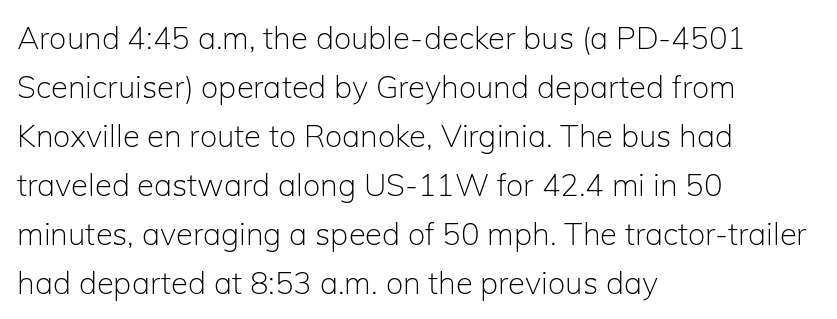
The text block is weighted toward the left margin, trailing off unevenly rightward. Baseline-to-baseline distance is the conventional proportion of letter height. In terms of posture, this sample is upright. Do the characters align in a grid? No, the font is proportional.
